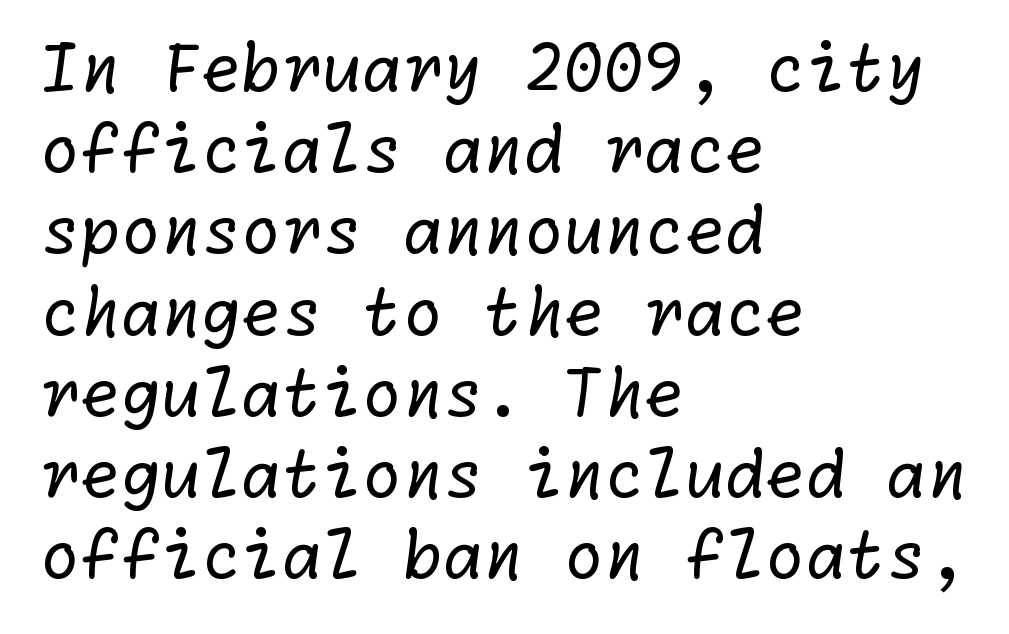
Q: Is the text bold? A: No.
Q: Is the typeface a serif or a sans-serif typeface? A: Sans-serif.
Q: Is the text underlined? A: No.
Q: How is the paragraph aligned? A: Left-aligned.
Q: Is the spacing between letters normal or unusually wide? A: Normal.
Q: Is the spacing between lines tight, normal or loose? A: Normal.
Q: Width (condensed, normal, or wide)? A: Normal.
Q: Stroke contrast? A: Low.
Q: x-height? A: Medium.
